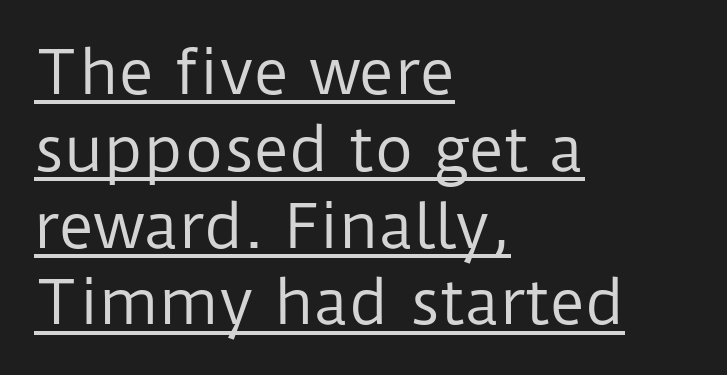
The image shows 60 px regular-weight sans-serif type, upright; set left-aligned, normal line spacing (1.28x), normal letter spacing, underlined; low stroke contrast and a medium x-height.
